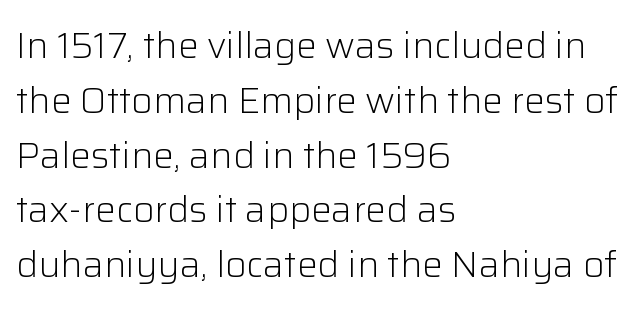
Q: Is the text bold? A: No.
Q: Is the text italic (slanted)? A: No, it is upright.
Q: Is the typeface a serif or a sans-serif typeface? A: Sans-serif.
Q: Is the text underlined? A: No.
Q: How is the paragraph aligned? A: Left-aligned.
Q: Is the spacing between letters normal or unusually wide? A: Normal.
Q: Is the spacing between lines tight, normal or loose? A: Normal.
Q: Width (condensed, normal, or wide)? A: Normal.
Q: Stroke contrast? A: Low.
Q: x-height? A: Medium.
Q: Monospaced? A: No.
